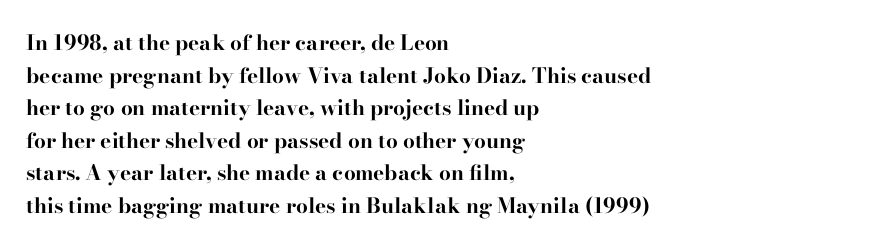
Q: Is the text bold? A: Yes.
Q: Is the text italic (slanted)? A: No, it is upright.
Q: Is the text underlined? A: No.
Q: How is the paragraph aligned? A: Left-aligned.
Q: Is the spacing between letters normal or unusually wide? A: Normal.
Q: Is the spacing between lines tight, normal or loose? A: Normal.
